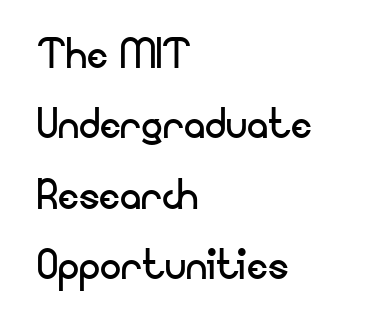
Q: Is the text bold? A: No.
Q: Is the text italic (slanted)? A: No, it is upright.
Q: Is the typeface a serif or a sans-serif typeface? A: Sans-serif.
Q: Is the text underlined? A: No.
Q: How is the paragraph aligned? A: Left-aligned.
Q: Is the spacing between letters normal or unusually wide? A: Normal.
Q: Is the spacing between lines tight, normal or loose? A: Normal.
Q: Width (condensed, normal, or wide)? A: Normal.
Q: Stroke contrast? A: Low.
Q: x-height? A: Small.
Q: Monospaced? A: No.
